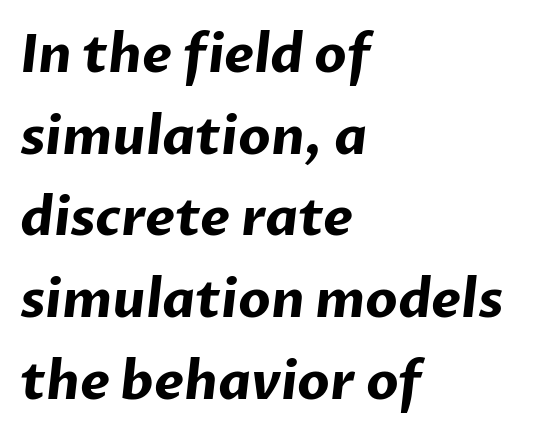
Descender tails drop into unmarked territory. Leading matches the norm, producing a regular column. The glyphs in this specimen are sans serif. The horizontal fit of the characters is conventional and even.
